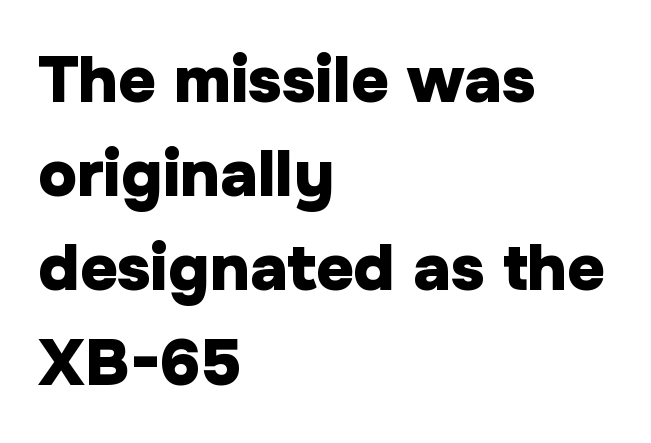
Q: Is the text bold? A: Yes.
Q: Is the text italic (slanted)? A: No, it is upright.
Q: Is the typeface a serif or a sans-serif typeface? A: Sans-serif.
Q: Is the text underlined? A: No.
Q: How is the paragraph aligned? A: Left-aligned.
Q: Is the spacing between letters normal or unusually wide? A: Normal.
Q: Is the spacing between lines tight, normal or loose? A: Normal.
Q: Width (condensed, normal, or wide)? A: Normal.
Q: Stroke contrast? A: Low.
Q: x-height? A: Medium.
Q: Monospaced? A: No.
